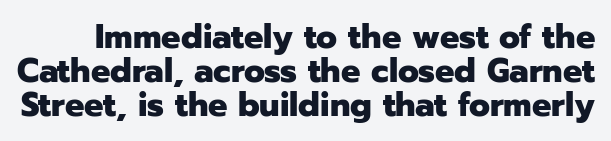
{"serif": "no", "italic": "no", "bold": "yes", "weight": "heavy", "width": "normal", "stroke_contrast": "low", "x_height": "medium", "monospaced": "no", "underline": "no", "line_spacing": "tight", "line_spacing_ratio": 1.0, "letter_spacing": "normal", "letter_spacing_em": 0.0, "glyph_px": 34}
